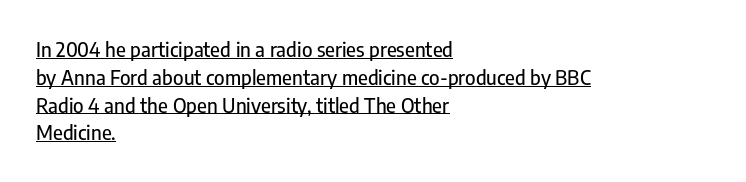
The type is set solid horizontally, with unmodified tracking. The type sits square on the baseline with zero lean. Descenders here cross a horizontal rule under the line. These lines stack with their left ends in a neat column. Evenly set lines give the paragraph a standard silhouette.
